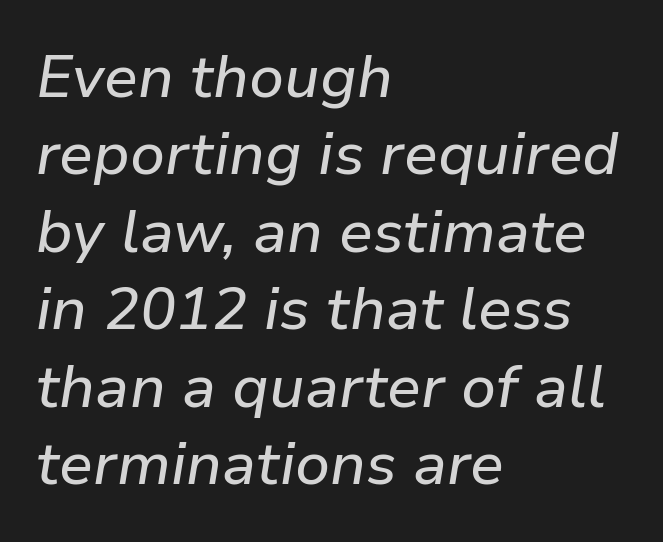
Q: Is the text italic (slanted)? A: Yes, it leans right by about 9 degrees.
Q: Is the text underlined? A: No.
Q: How is the paragraph aligned? A: Left-aligned.
Q: Is the spacing between letters normal or unusually wide? A: Normal.
Q: Is the spacing between lines tight, normal or loose? A: Normal.
Q: Width (condensed, normal, or wide)? A: Normal.
Q: Stroke contrast? A: Low.
Q: x-height? A: Medium.
Q: Monospaced? A: No.
